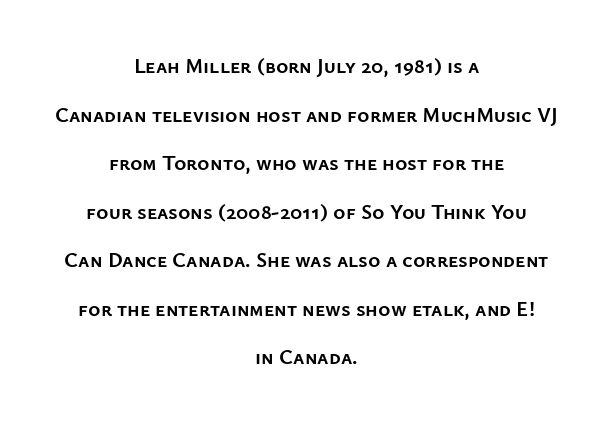
{"italic": "no", "bold": "yes", "underline": "no", "align": "center", "line_spacing": "loose", "line_spacing_ratio": 2.31, "letter_spacing": "normal", "letter_spacing_em": 0.0, "glyph_px": 21}
